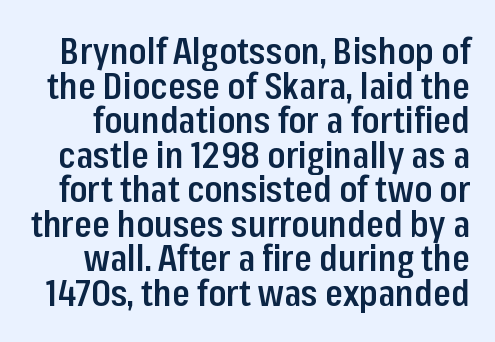
{"serif": "no", "italic": "no", "bold": "semi", "weight": "semibold", "width": "condensed", "stroke_contrast": "low", "x_height": "medium", "monospaced": "no", "underline": "no", "line_spacing": "tight", "line_spacing_ratio": 0.96, "letter_spacing": "normal", "letter_spacing_em": 0.0, "glyph_px": 36}
